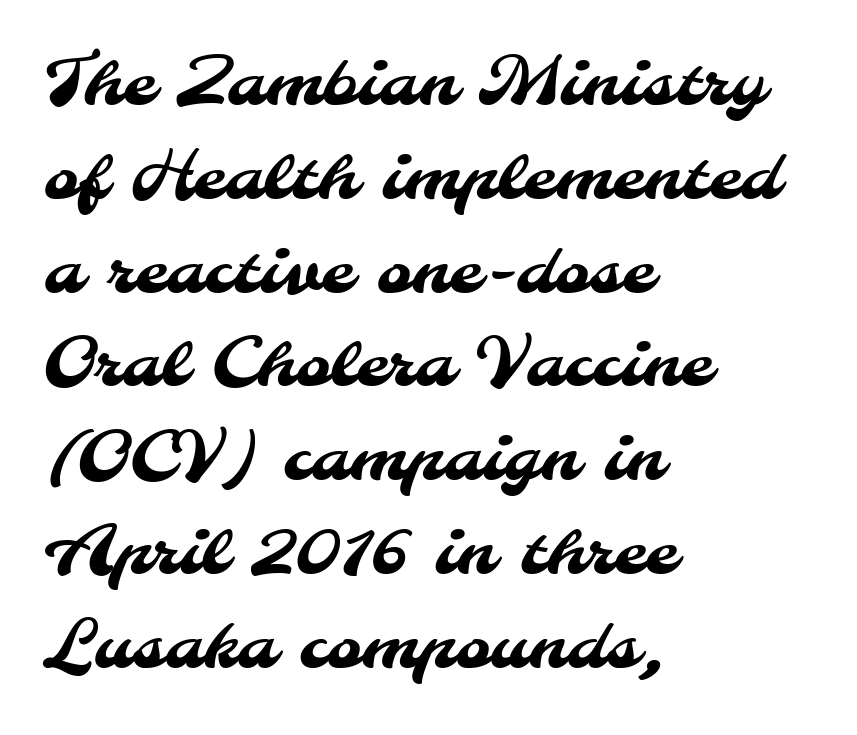
{"serif": "no", "width": "normal", "stroke_contrast": "medium", "x_height": "small", "monospaced": "no", "underline": "no", "align": "left", "line_spacing": "normal", "line_spacing_ratio": 1.4, "letter_spacing": "normal", "letter_spacing_em": 0.0, "glyph_px": 67}
